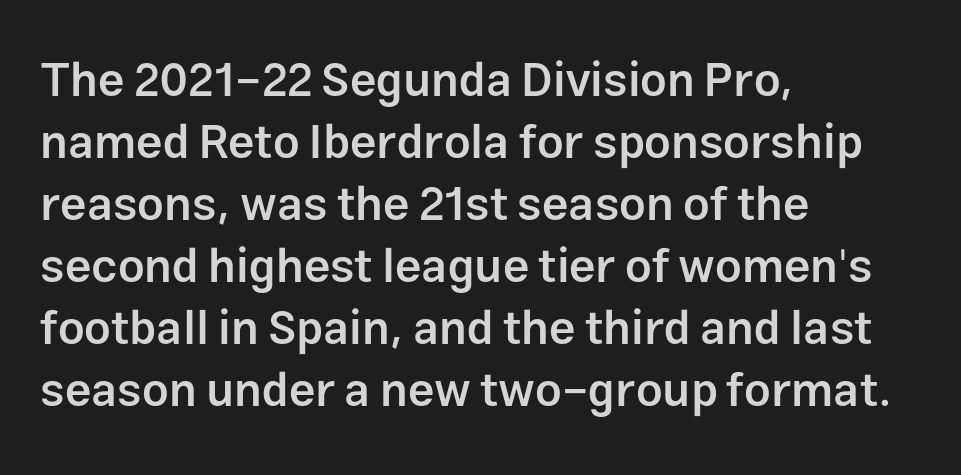
The image shows 47 px semibold sans-serif type, upright; set left-aligned, normal line spacing (1.32x), normal letter spacing, not underlined; low stroke contrast and a medium x-height.
